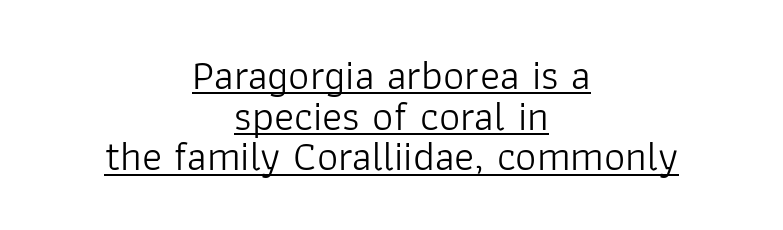
{"serif": "no", "italic": "no", "bold": "no", "weight": "light", "width": "normal", "stroke_contrast": "low", "x_height": "medium", "monospaced": "no", "underline": "yes", "align": "center", "line_spacing": "tight", "line_spacing_ratio": 0.97, "letter_spacing": "normal", "letter_spacing_em": 0.0, "glyph_px": 42}
